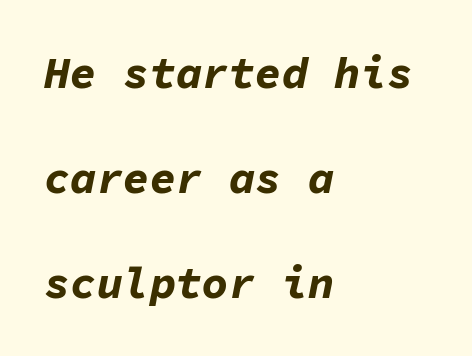
The image shows 44 px bold type, italic (leaning right), monospaced; set left-aligned, loose line spacing (2.39x), normal letter spacing, not underlined; low stroke contrast and a medium x-height.
